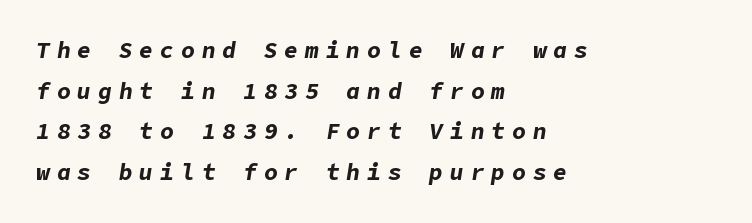
{"italic": "yes", "lean": "right", "slant_degrees": 9, "bold": "yes", "underline": "no", "align": "left", "line_spacing_ratio": 1.77, "letter_spacing": "wide", "letter_spacing_em": 0.3, "glyph_px": 23}
